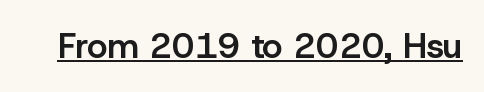
Q: Is the text bold? A: Semi-bold.
Q: Is the text italic (slanted)? A: No, it is upright.
Q: Is the typeface a serif or a sans-serif typeface? A: Sans-serif.
Q: Is the text underlined? A: Yes.
Q: Is the spacing between letters normal or unusually wide? A: Normal.
Q: Width (condensed, normal, or wide)? A: Normal.
Q: Stroke contrast? A: Low.
Q: x-height? A: Medium.
Q: Monospaced? A: No.
